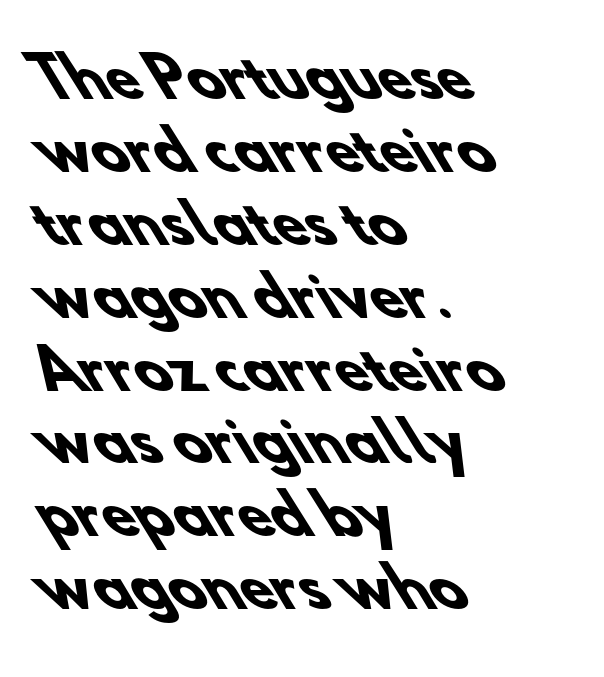
The image shows 54 px heavy sans-serif type; set left-aligned, normal line spacing (1.35x), normal letter spacing, not underlined; low stroke contrast and a small x-height.
